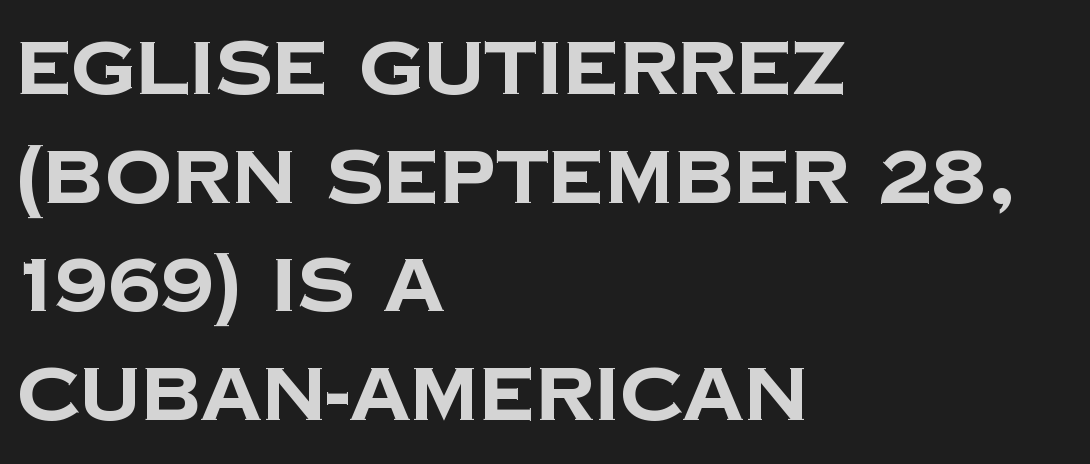
The glyphs are unaccompanied by any horizontal stroke below them. The typesetting leans heavy: a genuine bold. Characters follow at the spacing the type designer built in. Classification — sans serif.
